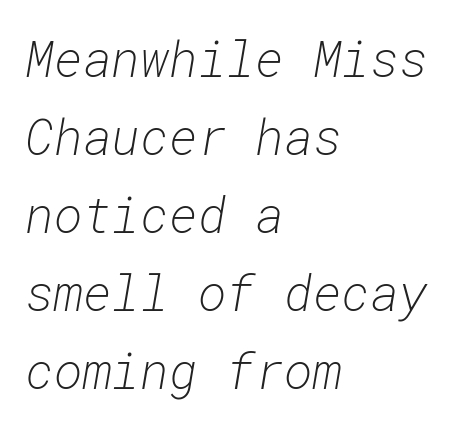
Q: Is the text bold? A: No.
Q: Is the text italic (slanted)? A: Yes, it leans right by about 10 degrees.
Q: Is the text underlined? A: No.
Q: How is the paragraph aligned? A: Left-aligned.
Q: Is the spacing between letters normal or unusually wide? A: Normal.
Q: Is the spacing between lines tight, normal or loose? A: Normal.
Q: Width (condensed, normal, or wide)? A: Normal.
Q: Stroke contrast? A: Low.
Q: x-height? A: Medium.
Q: Monospaced? A: Yes.
